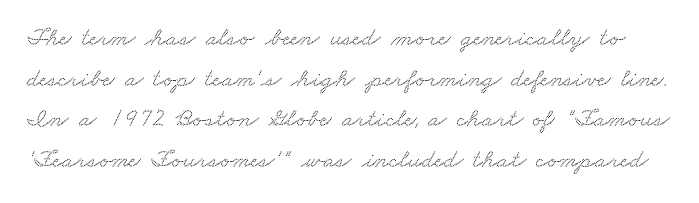
The image shows 26 px text type; set normal line spacing (1.56x), normal letter spacing, not underlined.
